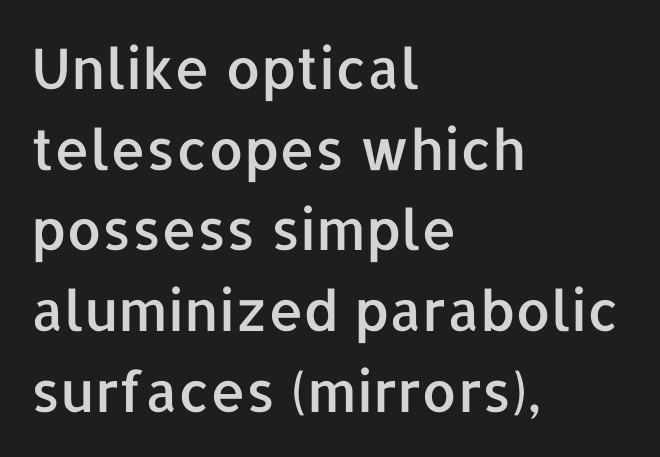
The image shows 56 px sans-serif type, upright; set left-aligned, normal line spacing (1.44x), normal letter spacing, not underlined; low stroke contrast and a medium x-height.
